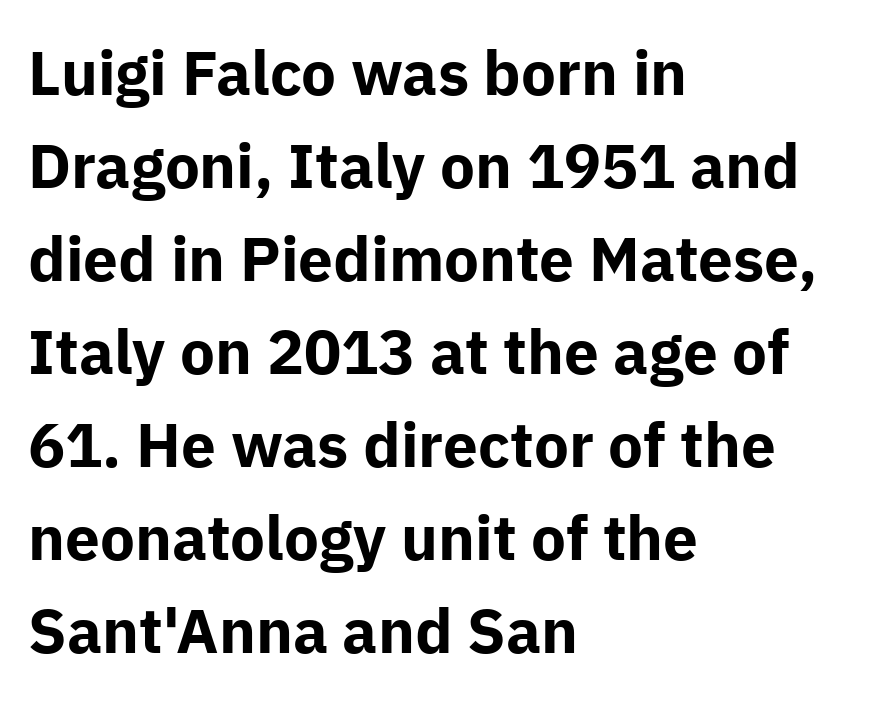
{"serif": "no", "italic": "no", "bold": "yes", "weight": "bold", "width": "normal", "stroke_contrast": "low", "x_height": "medium", "monospaced": "no", "underline": "no", "align": "left", "line_spacing": "normal", "line_spacing_ratio": 1.5, "letter_spacing": "normal", "letter_spacing_em": 0.0, "glyph_px": 62}
